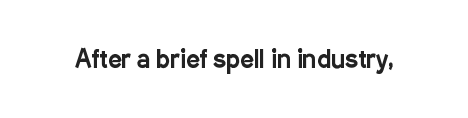
{"italic": "no", "underline": "no", "letter_spacing": "normal", "letter_spacing_em": 0.0, "glyph_px": 24}
